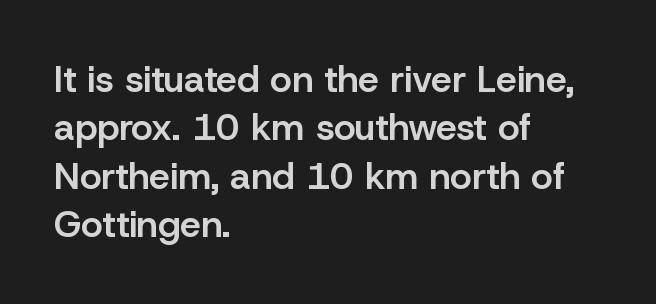
{"serif": "no", "italic": "no", "bold": "semi", "weight": "semibold", "width": "normal", "stroke_contrast": "low", "x_height": "medium", "monospaced": "no", "underline": "no", "align": "left", "line_spacing": "normal", "line_spacing_ratio": 1.31, "letter_spacing": "normal", "letter_spacing_em": 0.0, "glyph_px": 37}
